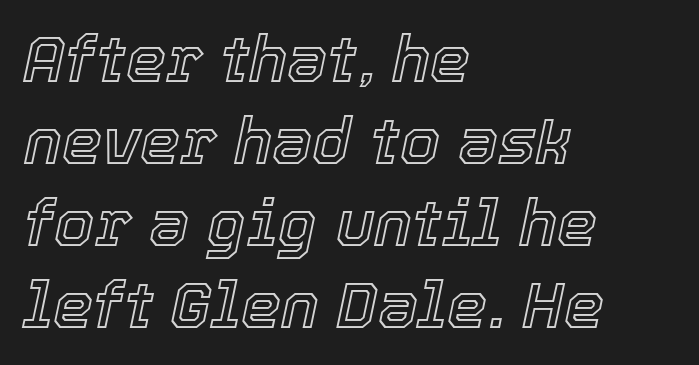
Q: Is the text italic (slanted)? A: Yes, it leans right by about 12 degrees.
Q: Is the text underlined? A: No.
Q: How is the paragraph aligned? A: Left-aligned.
Q: Is the spacing between letters normal or unusually wide? A: Normal.
Q: Is the spacing between lines tight, normal or loose? A: Normal.
Q: Width (condensed, normal, or wide)? A: Normal.
Q: x-height? A: Medium.
Q: Monospaced? A: No.
